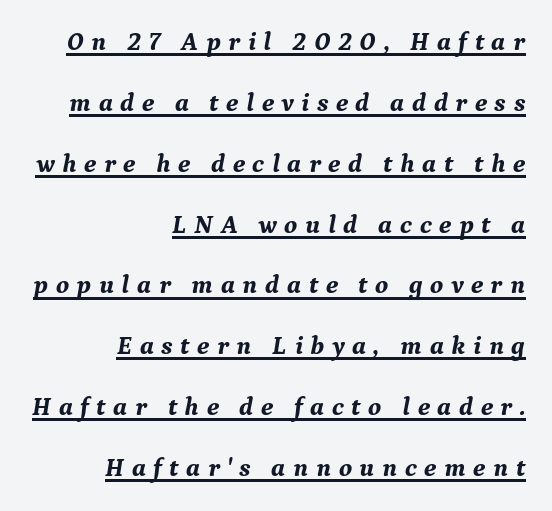
Q: Is the text bold? A: Yes.
Q: Is the text italic (slanted)? A: Yes, it leans right by about 9 degrees.
Q: Is the text underlined? A: Yes.
Q: How is the paragraph aligned? A: Right-aligned.
Q: Is the spacing between letters normal or unusually wide? A: Unusually wide.
Q: Is the spacing between lines tight, normal or loose? A: Loose.
